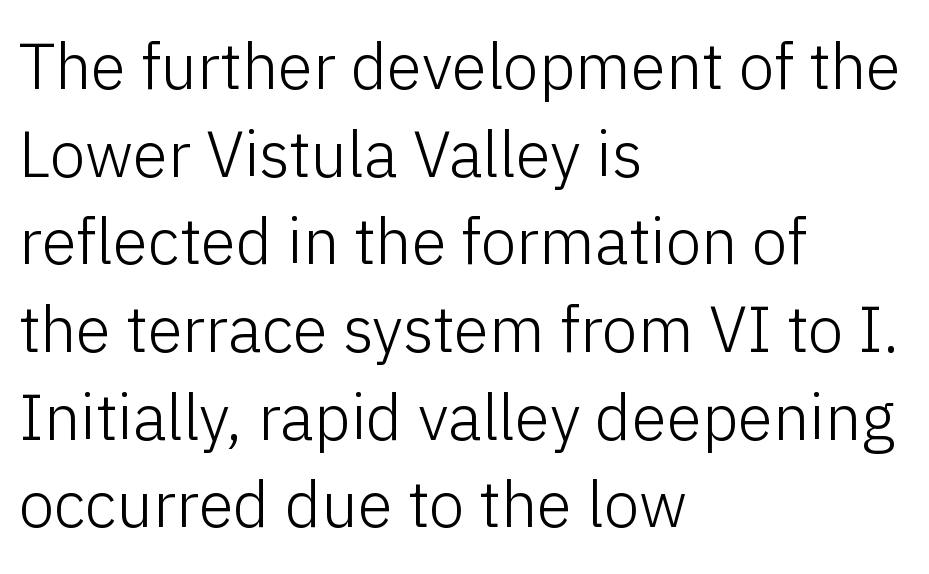
Q: Is the text bold? A: No.
Q: Is the text italic (slanted)? A: No, it is upright.
Q: Is the typeface a serif or a sans-serif typeface? A: Sans-serif.
Q: Is the text underlined? A: No.
Q: How is the paragraph aligned? A: Left-aligned.
Q: Is the spacing between letters normal or unusually wide? A: Normal.
Q: Is the spacing between lines tight, normal or loose? A: Normal.
Q: Width (condensed, normal, or wide)? A: Normal.
Q: Stroke contrast? A: Low.
Q: x-height? A: Medium.
Q: Monospaced? A: No.
